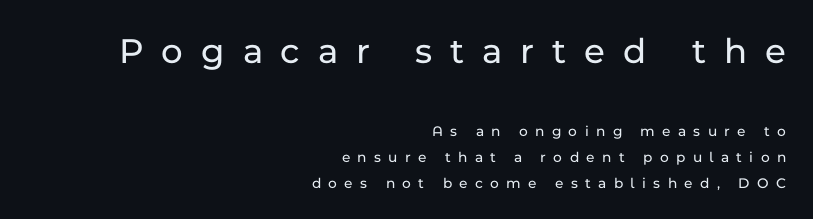
Bare-footed words on every line. Compared with a flush-left layout, this one pins lines to the opposite, right side. The gaps between neighbouring characters are conspicuously large. Think of a printed novel: that variable character pitch is what you see here.
